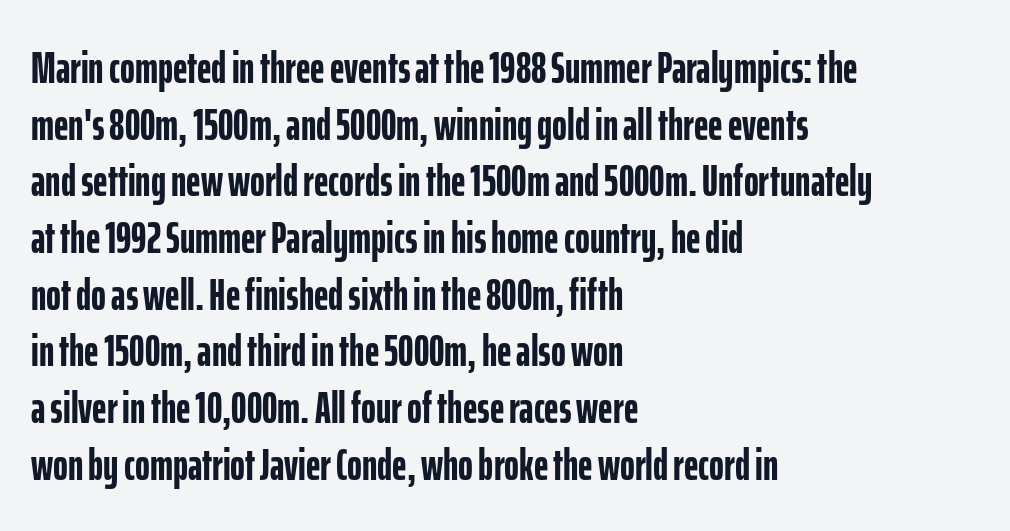
{"serif": "no", "italic": "no", "bold": "yes", "weight": "semibold", "width": "condensed", "stroke_contrast": "low", "x_height": "medium", "monospaced": "no", "underline": "no", "align": "left", "line_spacing": "normal", "line_spacing_ratio": 1.26, "letter_spacing": "normal", "letter_spacing_em": 0.0, "glyph_px": 45}
